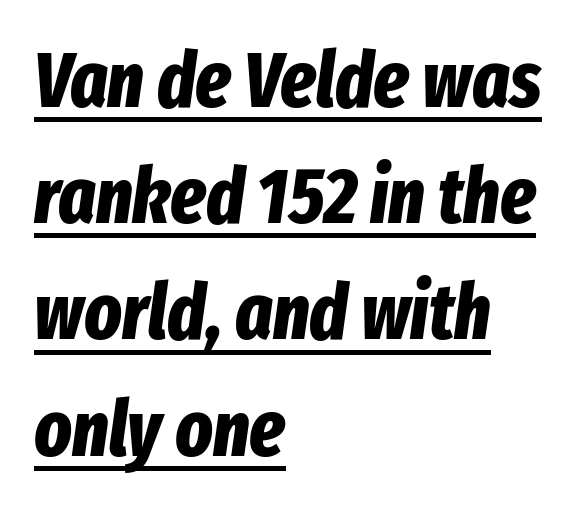
The image shows 78 px bold, condensed type, italic (leaning right); set left-aligned, normal line spacing (1.49x), normal letter spacing, underlined; low stroke contrast and a medium x-height.
